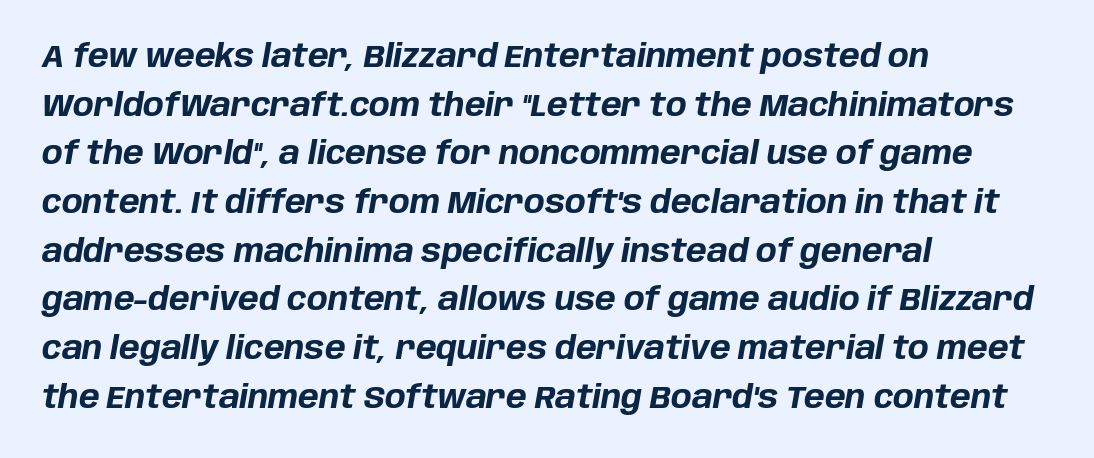
{"italic": "yes", "lean": "right", "slant_degrees": 10, "bold": "yes", "weight": "bold", "width": "normal", "stroke_contrast": "low", "x_height": "large", "monospaced": "no", "underline": "no", "align": "left", "line_spacing": "normal", "line_spacing_ratio": 1.57, "letter_spacing": "normal", "letter_spacing_em": 0.0, "glyph_px": 31}
